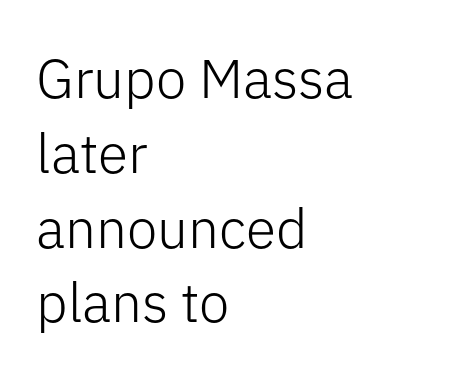
Q: Is the text bold? A: No.
Q: Is the text italic (slanted)? A: No, it is upright.
Q: Is the typeface a serif or a sans-serif typeface? A: Sans-serif.
Q: Is the text underlined? A: No.
Q: How is the paragraph aligned? A: Left-aligned.
Q: Is the spacing between letters normal or unusually wide? A: Normal.
Q: Is the spacing between lines tight, normal or loose? A: Normal.
Q: Width (condensed, normal, or wide)? A: Normal.
Q: Stroke contrast? A: Low.
Q: x-height? A: Medium.
Q: Monospaced? A: No.
